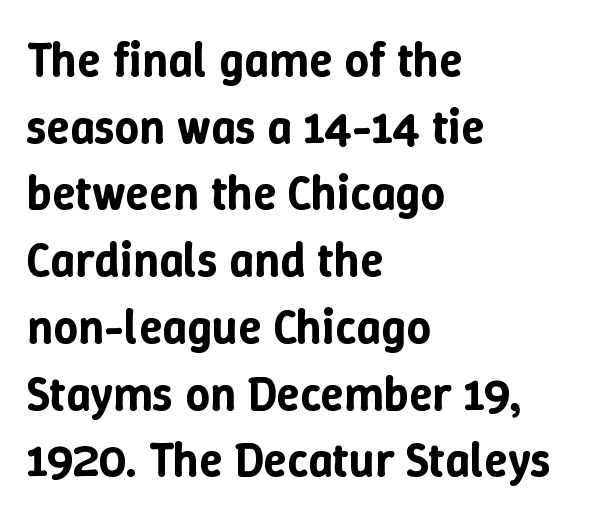
The image shows 48 px text type, upright; set left-aligned, normal line spacing (1.39x), normal letter spacing, not underlined; low stroke contrast and a medium x-height.
